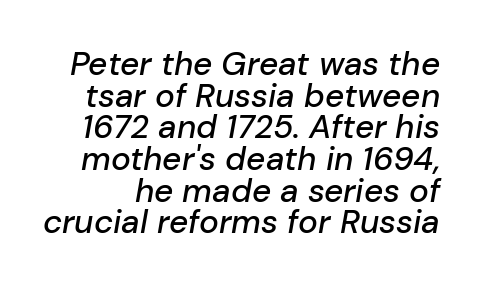
Slanted lettering throughout. In terms of letterspacing, this is plain default setting. Any mark beneath the type? The region is blank. A typesetter would call this proportional, since set widths differ per character. Does the leading feel generous? Not at all — it's pinched.
